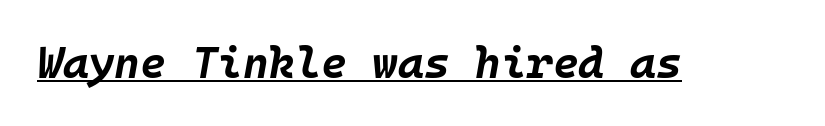
The image shows 44 px bold type, italic (leaning right); set normal letter spacing, underlined; low stroke contrast and a large x-height.
